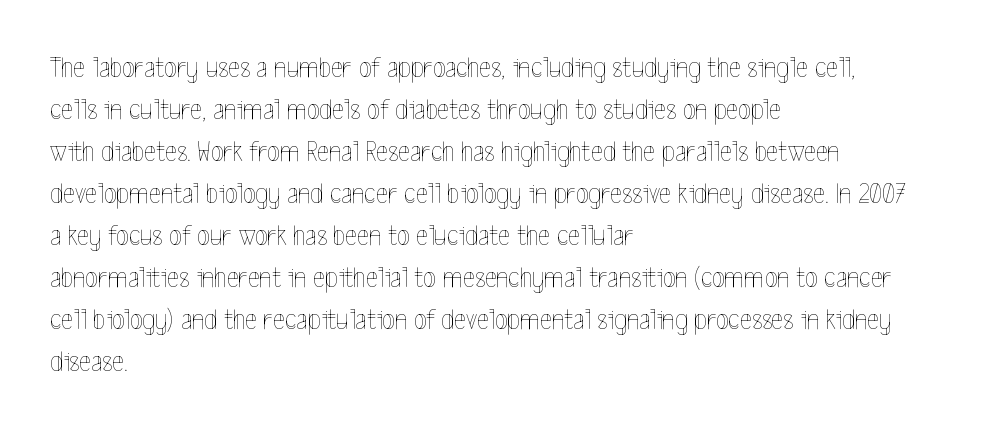
Q: Is the text bold? A: No.
Q: Is the text italic (slanted)? A: No, it is upright.
Q: Is the text underlined? A: No.
Q: How is the paragraph aligned? A: Left-aligned.
Q: Is the spacing between letters normal or unusually wide? A: Normal.
Q: Is the spacing between lines tight, normal or loose? A: Normal.
Q: Width (condensed, normal, or wide)? A: Condensed.
Q: x-height? A: Medium.
Q: Monospaced? A: No.
